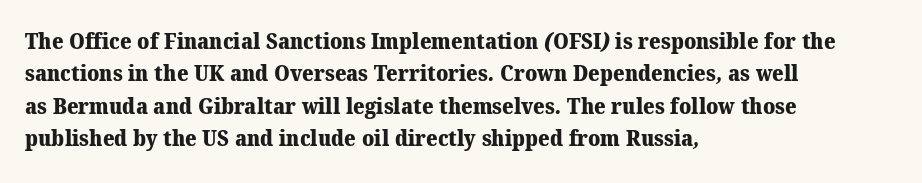
The image shows 22 px bold type; set left-aligned, normal line spacing (1.47x), normal letter spacing, not underlined.
